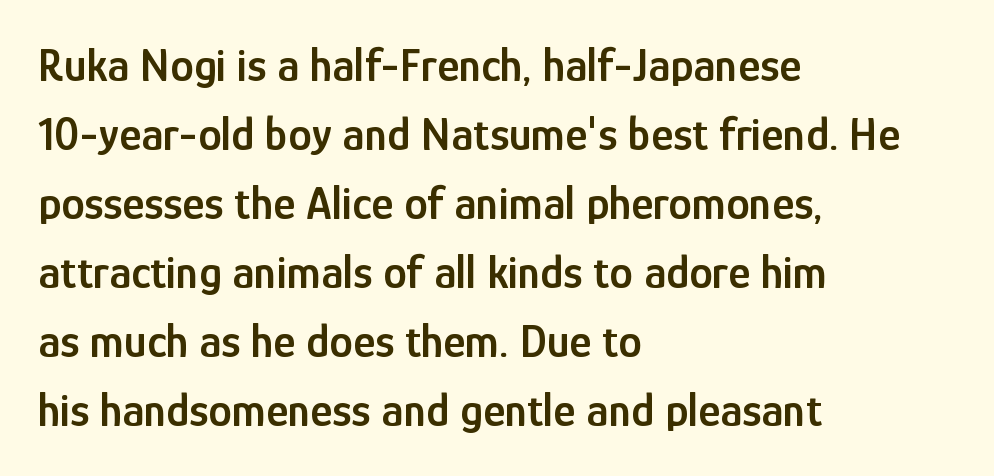
The image shows 47 px semibold, condensed sans-serif type, upright; set left-aligned, normal line spacing (1.47x), normal letter spacing, not underlined; low stroke contrast and a medium x-height.
